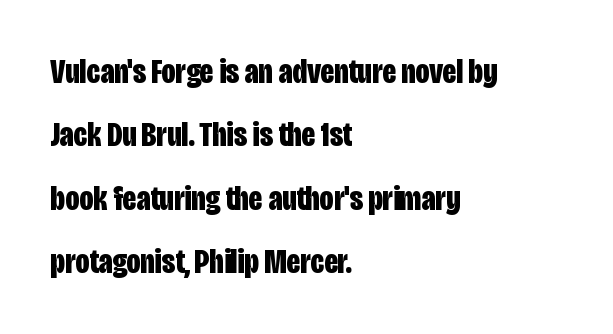
The image shows 35 px bold, condensed sans-serif type, upright; set left-aligned, line spacing 1.81x, normal letter spacing, not underlined; low stroke contrast and a large x-height.
